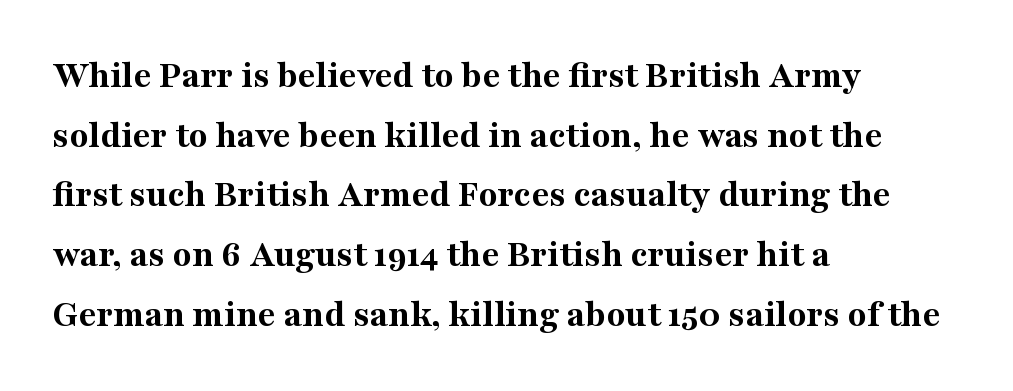
Q: Is the text bold? A: Yes.
Q: Is the text italic (slanted)? A: No, it is upright.
Q: Is the typeface a serif or a sans-serif typeface? A: Serif.
Q: Is the text underlined? A: No.
Q: How is the paragraph aligned? A: Left-aligned.
Q: Is the spacing between letters normal or unusually wide? A: Normal.
Q: Is the spacing between lines tight, normal or loose? A: Normal.
Q: Width (condensed, normal, or wide)? A: Normal.
Q: Stroke contrast? A: Medium.
Q: x-height? A: Medium.
Q: Monospaced? A: No.
